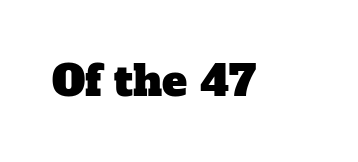
{"serif": "yes", "width": "normal", "stroke_contrast": "low", "x_height": "medium", "monospaced": "no", "underline": "no", "letter_spacing": "normal", "letter_spacing_em": 0.0, "glyph_px": 42}
